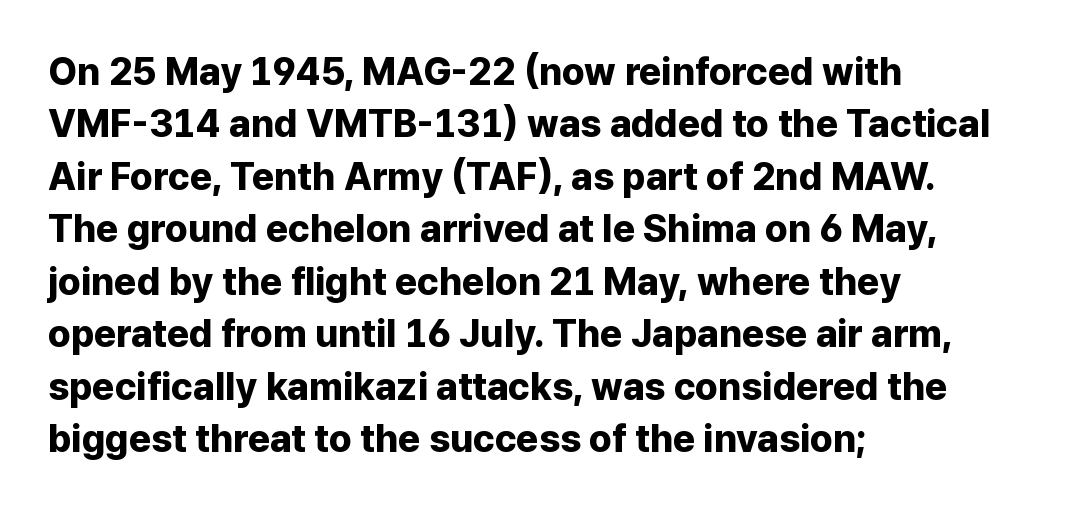
The image shows 38 px bold sans-serif type, upright; set left-aligned, normal line spacing (1.38x), normal letter spacing, not underlined; low stroke contrast and a medium x-height.
